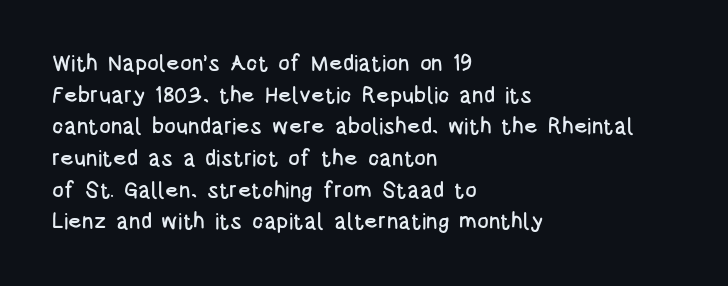
{"italic": "no", "underline": "no", "align": "left", "line_spacing": "normal", "line_spacing_ratio": 1.44, "letter_spacing": "normal", "letter_spacing_em": 0.0, "glyph_px": 22}
